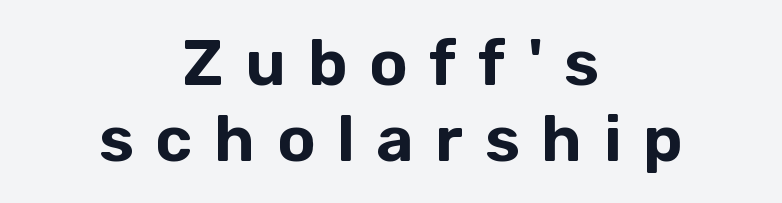
{"serif": "no", "italic": "no", "width": "normal", "stroke_contrast": "low", "x_height": "medium", "monospaced": "no", "underline": "no", "align": "center", "line_spacing_ratio": 1.19, "letter_spacing": "wide", "letter_spacing_em": 0.34, "glyph_px": 64}
